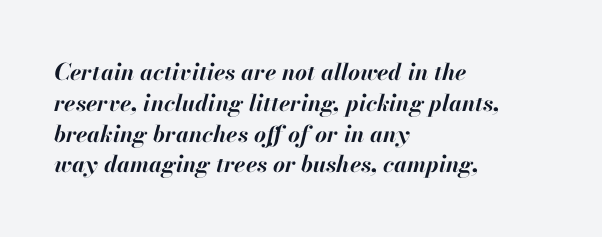
{"italic": "yes", "lean": "right", "slant_degrees": 13, "bold": "yes", "underline": "no", "align": "left", "line_spacing": "normal", "line_spacing_ratio": 1.34, "letter_spacing": "normal", "letter_spacing_em": 0.0, "glyph_px": 23}
